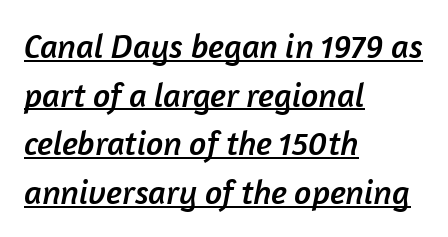
Q: Is the typeface a serif or a sans-serif typeface? A: Sans-serif.
Q: Is the text underlined? A: Yes.
Q: How is the paragraph aligned? A: Left-aligned.
Q: Is the spacing between letters normal or unusually wide? A: Normal.
Q: Is the spacing between lines tight, normal or loose? A: Normal.
Q: Width (condensed, normal, or wide)? A: Normal.
Q: Stroke contrast? A: Low.
Q: x-height? A: Medium.
Q: Monospaced? A: No.
